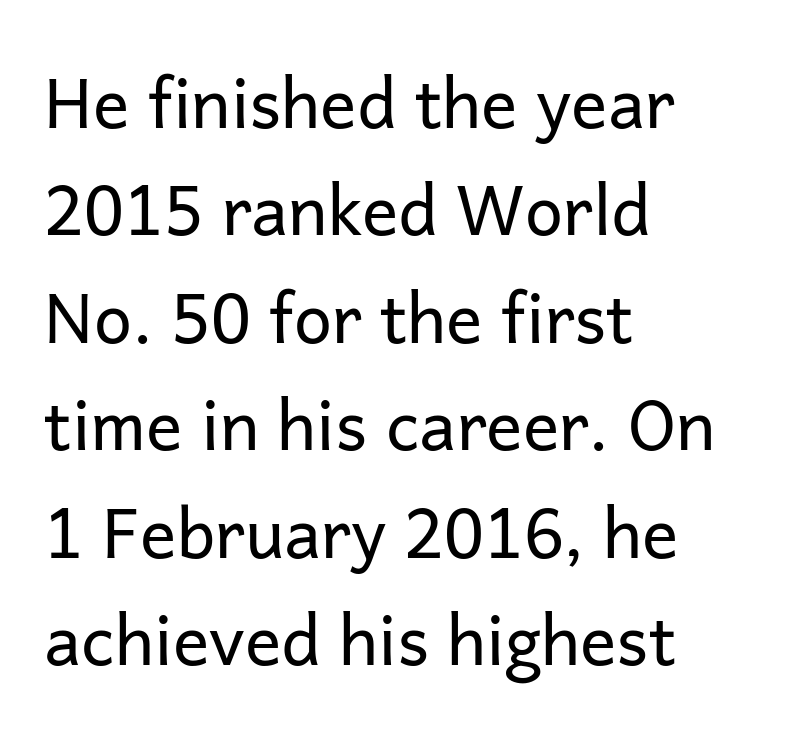
Nothing heavy about these letters — not bold at all. You could not count columns in this text — the font is proportionally spaced. The gaps between neighbouring characters are ordinary and unremarkable. All the whitespace from short lines collects on the right. The lettering holds an erect, upright posture throughout.
